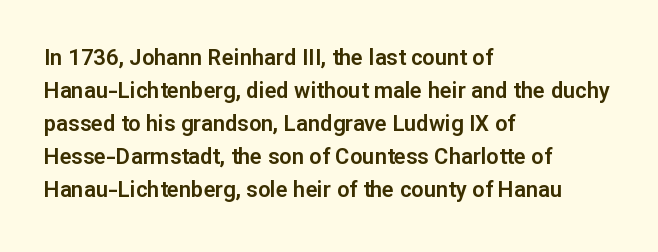
{"italic": "no", "underline": "no", "align": "left", "line_spacing": "normal", "line_spacing_ratio": 1.5, "letter_spacing": "normal", "letter_spacing_em": 0.0, "glyph_px": 22}
